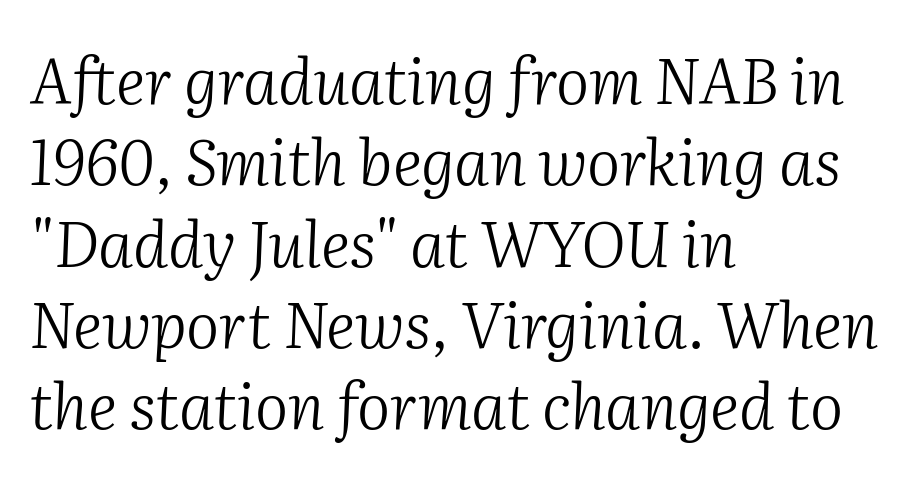
The image shows 63 px light serif type, italic (leaning right); set left-aligned, normal line spacing (1.29x), normal letter spacing, not underlined; medium stroke contrast and a medium x-height.
